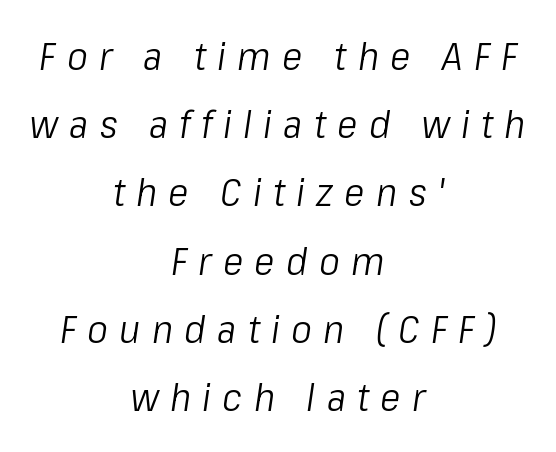
Q: Is the text bold? A: No.
Q: Is the text italic (slanted)? A: Yes, it leans right by about 8 degrees.
Q: Is the text underlined? A: No.
Q: How is the paragraph aligned? A: Centered.
Q: Is the spacing between letters normal or unusually wide? A: Unusually wide.
Q: Width (condensed, normal, or wide)? A: Condensed.
Q: Stroke contrast? A: Low.
Q: x-height? A: Medium.
Q: Monospaced? A: No.
